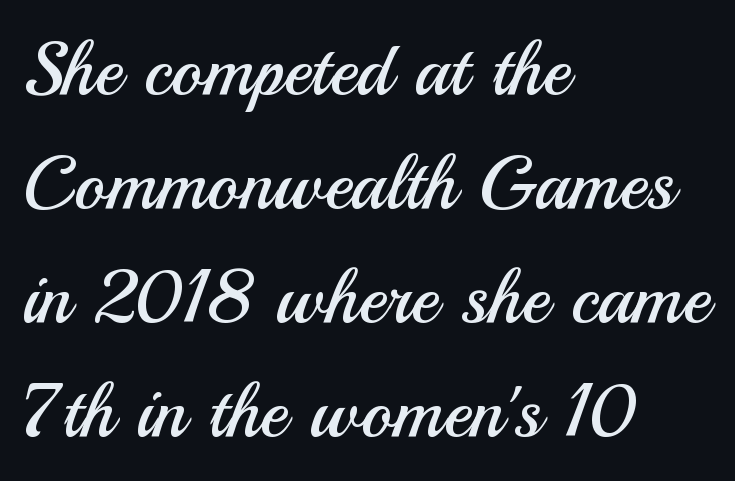
Q: Is the text bold? A: No.
Q: Is the text italic (slanted)? A: Yes.
Q: Is the typeface a serif or a sans-serif typeface? A: Sans-serif.
Q: Is the text underlined? A: No.
Q: How is the paragraph aligned? A: Left-aligned.
Q: Is the spacing between letters normal or unusually wide? A: Normal.
Q: Is the spacing between lines tight, normal or loose? A: Normal.
Q: Width (condensed, normal, or wide)? A: Normal.
Q: Stroke contrast? A: Medium.
Q: x-height? A: Small.
Q: Monospaced? A: No.
